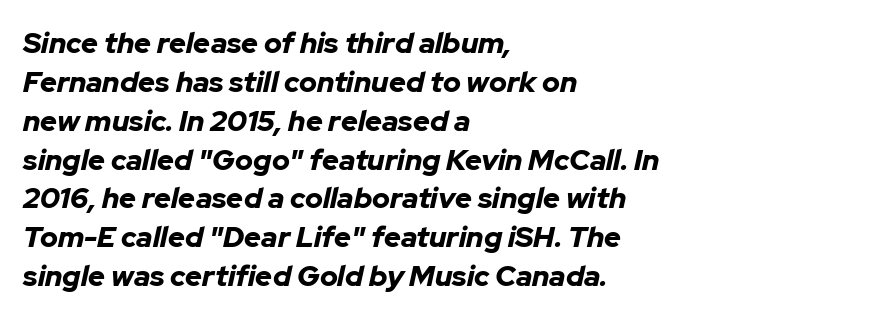
Q: Is the text bold? A: Yes.
Q: Is the text italic (slanted)? A: Yes, it leans right by about 12 degrees.
Q: Is the text underlined? A: No.
Q: How is the paragraph aligned? A: Left-aligned.
Q: Is the spacing between letters normal or unusually wide? A: Normal.
Q: Is the spacing between lines tight, normal or loose? A: Normal.
Q: Width (condensed, normal, or wide)? A: Normal.
Q: Stroke contrast? A: Low.
Q: x-height? A: Medium.
Q: Monospaced? A: No.
